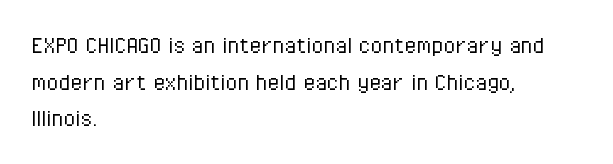
{"italic": "no", "bold": "no", "underline": "no", "align": "left", "line_spacing": "normal", "line_spacing_ratio": 1.36, "letter_spacing": "normal", "letter_spacing_em": 0.0, "glyph_px": 27}
